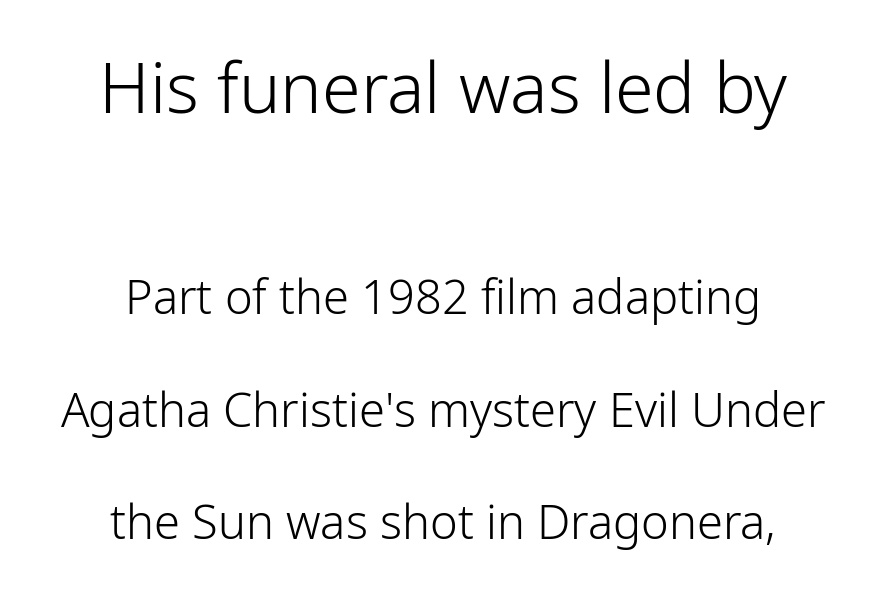
Q: Is the text bold? A: No.
Q: Is the text italic (slanted)? A: No, it is upright.
Q: Is the typeface a serif or a sans-serif typeface? A: Sans-serif.
Q: Is the text underlined? A: No.
Q: How is the paragraph aligned? A: Centered.
Q: Is the spacing between letters normal or unusually wide? A: Normal.
Q: Is the spacing between lines tight, normal or loose? A: Loose.
Q: Which block of text is set in a larger size, the first (top) or the second (bottom)? A: The first (top) one.
Q: Width (condensed, normal, or wide)? A: Normal.
Q: Stroke contrast? A: Low.
Q: x-height? A: Medium.
Q: Monospaced? A: No.
